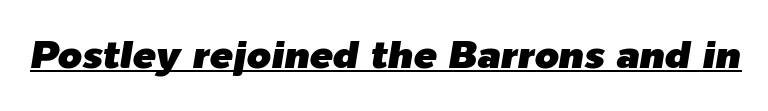
{"italic": "yes", "lean": "right", "slant_degrees": 9, "width": "normal", "stroke_contrast": "low", "x_height": "medium", "monospaced": "no", "underline": "yes", "letter_spacing": "normal", "letter_spacing_em": 0.0, "glyph_px": 39}
